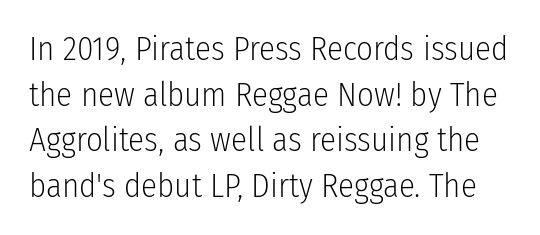
These lines keep a tight, regular rhythm from letter to letter. Stem width sits at or under what a default text font uses. The type sits square on the baseline with zero lean. Students, observe: this is what conventionally led text looks like.
